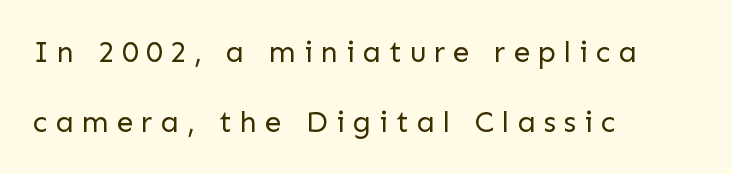
{"serif": "no", "italic": "no", "bold": "no", "weight": "regular", "width": "normal", "stroke_contrast": "low", "x_height": "medium", "monospaced": "no", "underline": "no", "align": "left", "line_spacing": "loose", "line_spacing_ratio": 2.34, "letter_spacing": "wide", "letter_spacing_em": 0.26, "glyph_px": 30}
